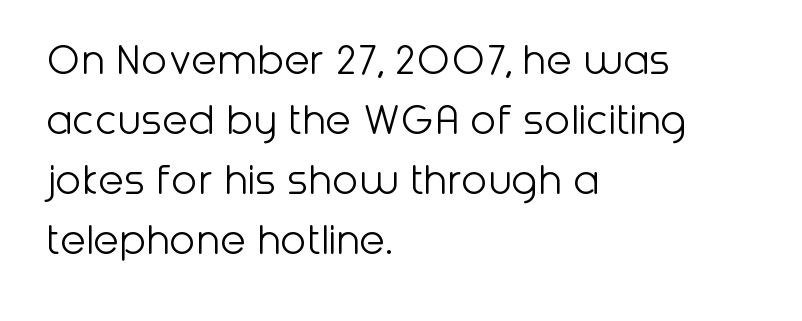
Posture: vertical. Only glyphs here, with clear space below each row. Tracking here is standard; glyphs follow each other at the usual distance. Varying glyph widths throughout — classic text-font behaviour.
